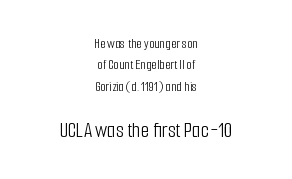
The image shows 22 px text type, upright; set centered, normal line spacing (1.53x), normal letter spacing, not underlined; the second (bottom) block is 1.57x larger.
